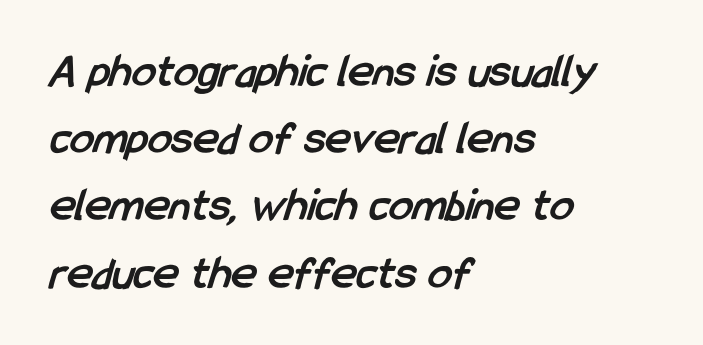
The image shows 48 px semibold, condensed sans-serif type; set left-aligned, normal line spacing (1.4x), normal letter spacing, not underlined; low stroke contrast and a medium x-height.
